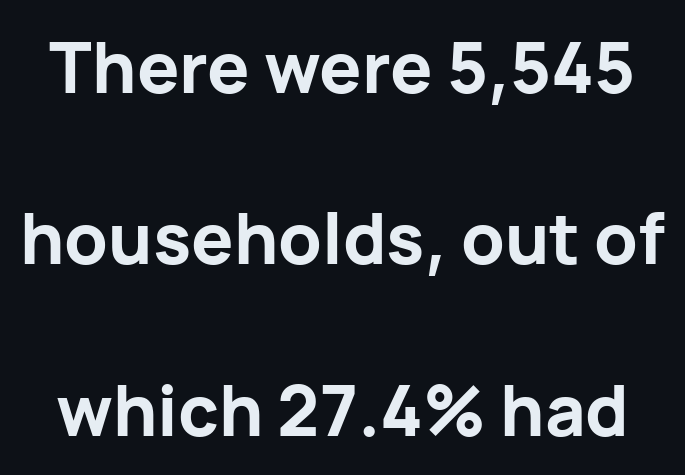
The image shows 70 px bold sans-serif type, upright; set loose line spacing (2.45x), normal letter spacing, not underlined; low stroke contrast and a medium x-height.
